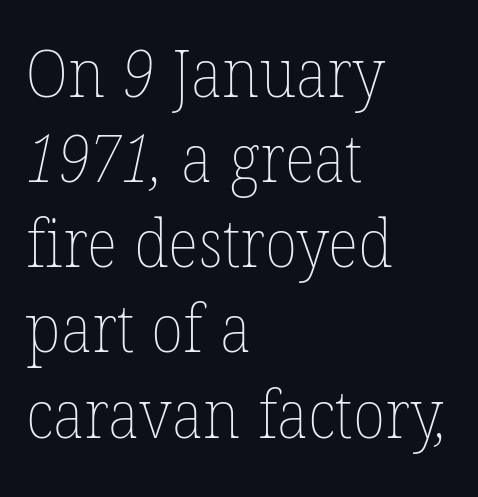
The image shows 66 px thin type; set left-aligned, normal line spacing (1.29x), normal letter spacing, not underlined; low stroke contrast and a medium x-height.
